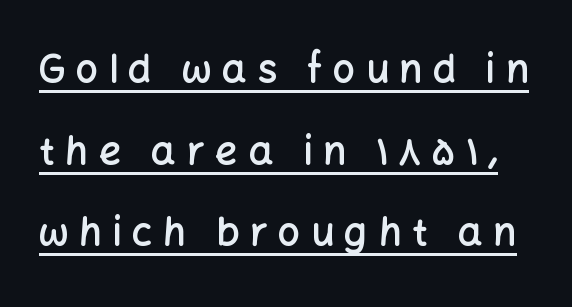
The image shows 39 px semibold sans-serif type, upright; set loose line spacing (2.09x), unusually wide letter spacing (+0.27 em), underlined; low stroke contrast and a medium x-height.
